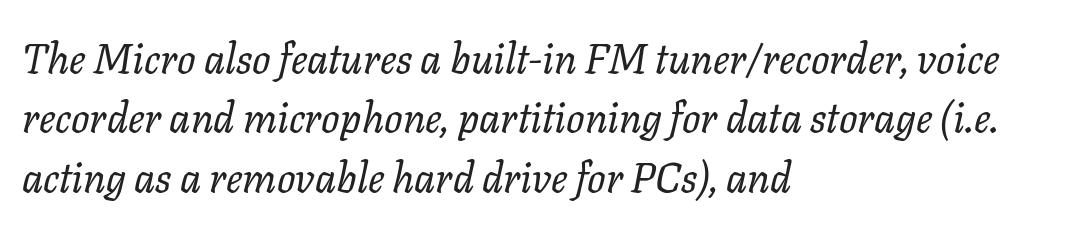
Is the stroke heavy? The answer is a plain regular-or-lighter. The type is set solid horizontally, with unmodified tracking. The zone under the glyphs is completely vacant. The compositor pushed each line to the left boundary.
